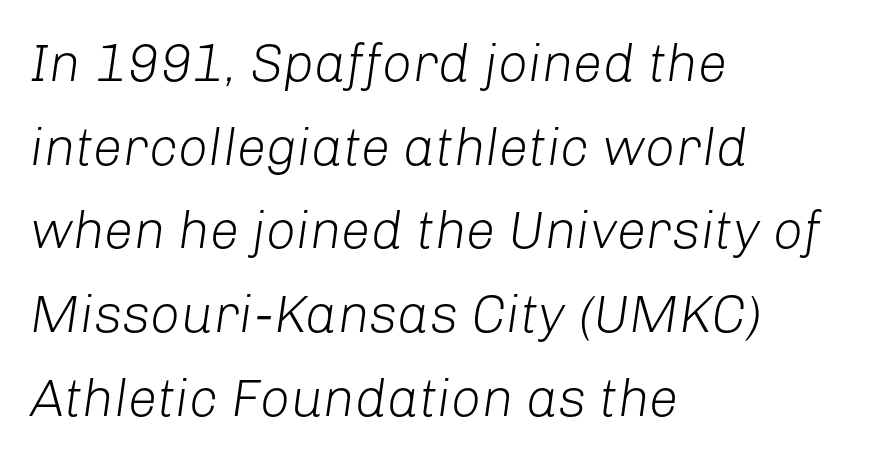
{"italic": "yes", "lean": "right", "slant_degrees": 8, "bold": "no", "weight": "light", "width": "normal", "stroke_contrast": "low", "x_height": "medium", "monospaced": "no", "underline": "no", "align": "left", "line_spacing": "normal", "line_spacing_ratio": 1.58, "letter_spacing": "normal", "letter_spacing_em": 0.0, "glyph_px": 53}
